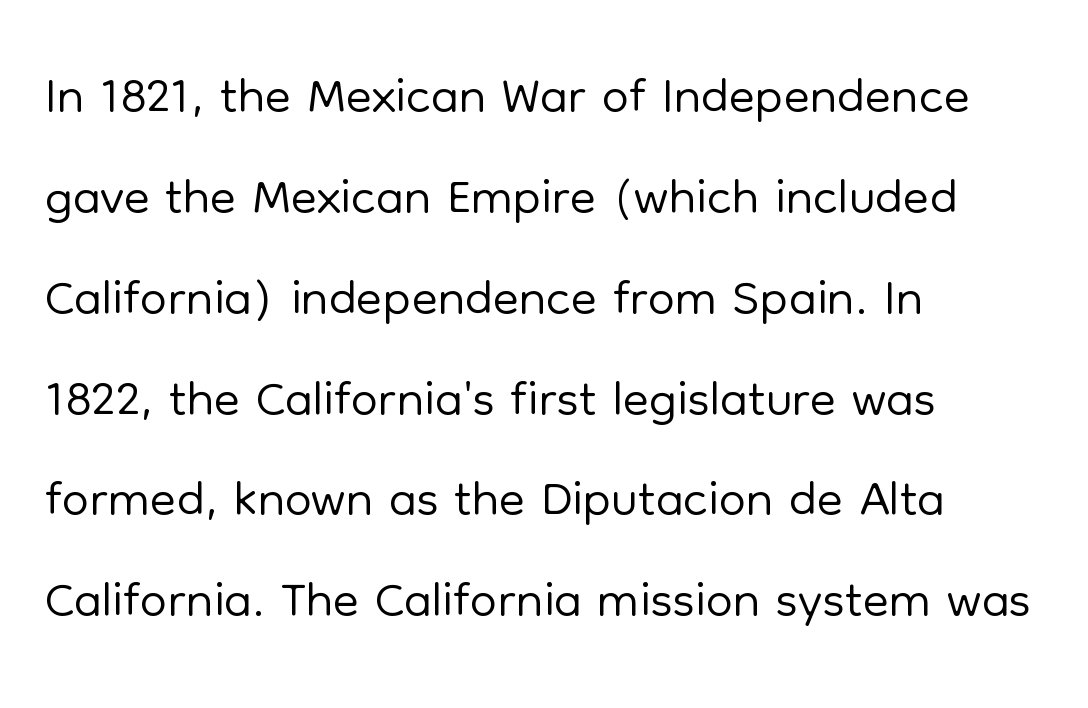
{"serif": "no", "italic": "no", "bold": "no", "weight": "light", "width": "normal", "stroke_contrast": "low", "x_height": "medium", "monospaced": "no", "underline": "no", "align": "left", "line_spacing": "normal", "line_spacing_ratio": 1.31, "letter_spacing": "normal", "letter_spacing_em": 0.0, "glyph_px": 77}
